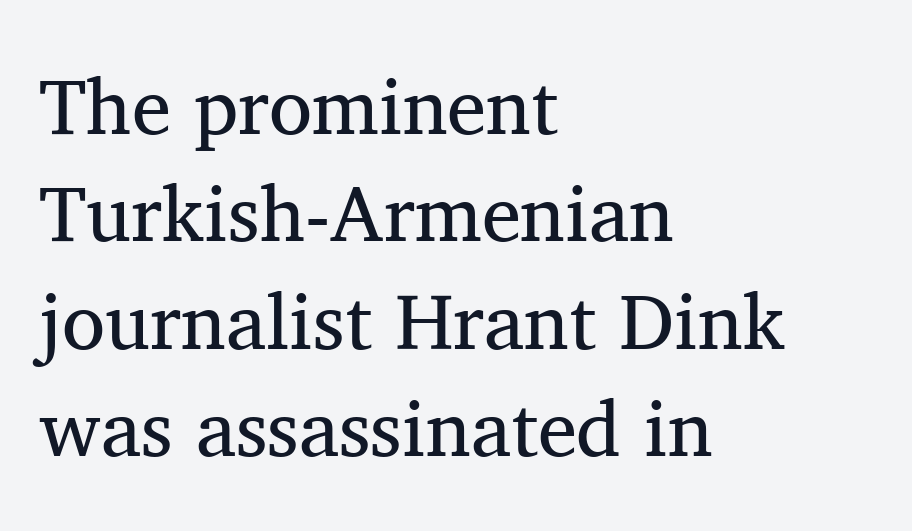
The image shows 79 px regular-weight serif type, upright; set left-aligned, normal line spacing (1.36x), normal letter spacing, not underlined; medium stroke contrast and a medium x-height.
